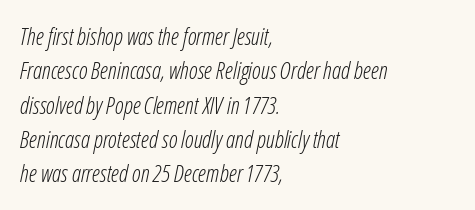
This sample keeps an unexceptional amount of space between lines. The passage shown is not bold in any degree. If you drew a ruler down the left edge, every line would touch it. Glance below the letters and you will spot only blank space.
